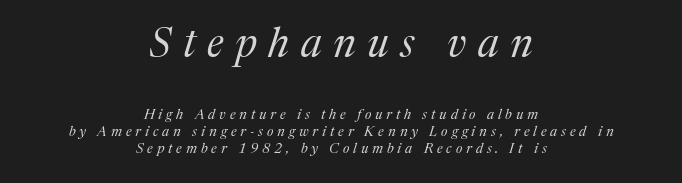
{"serif": "yes", "italic": "yes", "lean": "right", "slant_degrees": 17, "bold": "no", "weight": "regular", "width": "normal", "stroke_contrast": "medium", "x_height": "medium", "monospaced": "no", "underline": "no", "align": "center", "line_spacing_ratio": 1.2, "letter_spacing": "wide", "letter_spacing_em": 0.28, "larger_block": "first", "size_ratio": 2.93, "glyph_px": 41}
